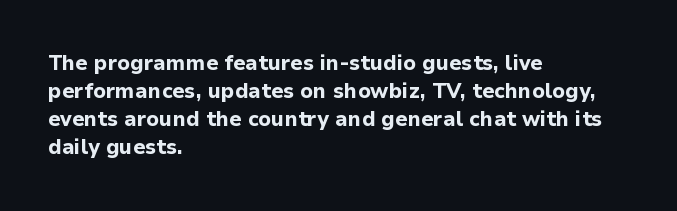
Q: Is the text bold? A: Yes.
Q: Is the text italic (slanted)? A: No, it is upright.
Q: Is the text underlined? A: No.
Q: How is the paragraph aligned? A: Left-aligned.
Q: Is the spacing between letters normal or unusually wide? A: Normal.
Q: Is the spacing between lines tight, normal or loose? A: Normal.
